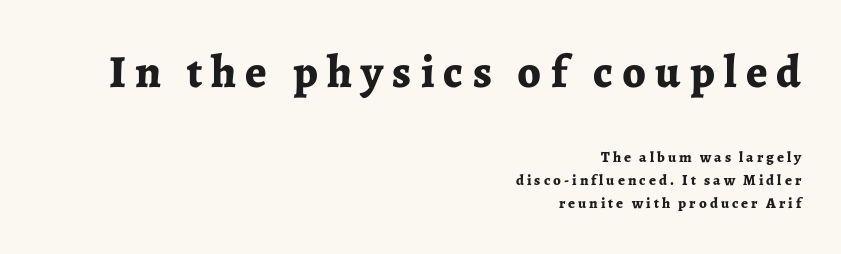
No word sits above an underline. The face used here is rendered with a markedly widened letterfit. A typesetter would call this leading conventional body-copy spacing. You can tell it's not italic because the verticals are truly vertical. Line ends are locked; line starts wander.
